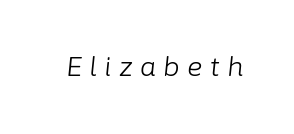
Italic: yes, the glyphs are oblique. A typesetter would call this heavily tracked-out type. Check the space under the baseline: it is left empty. This is not heavy type; no bold has been used.
